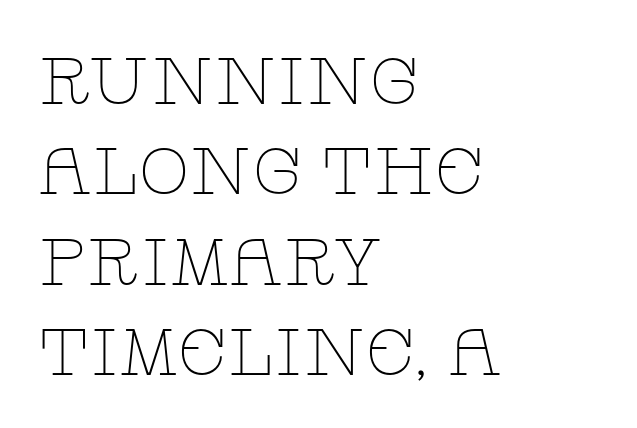
The image shows 66 px thin, wide serif type, upright; set left-aligned, normal line spacing (1.37x), normal letter spacing, not underlined; low stroke contrast and a large x-height.
